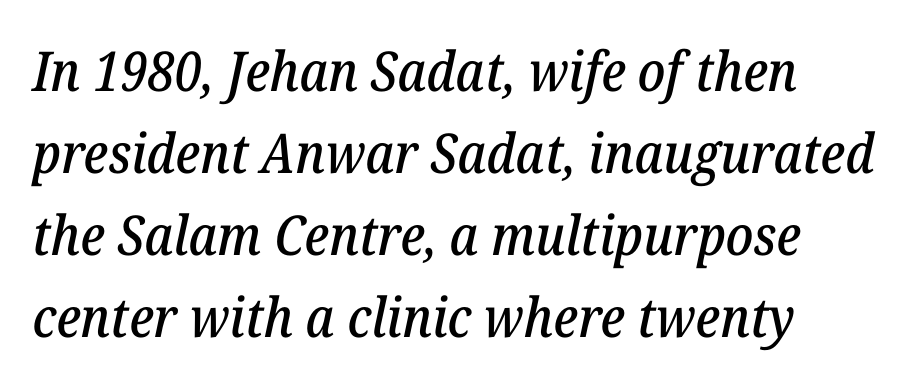
Q: Is the text italic (slanted)? A: Yes, it leans right by about 12 degrees.
Q: Is the typeface a serif or a sans-serif typeface? A: Serif.
Q: Is the text underlined? A: No.
Q: How is the paragraph aligned? A: Left-aligned.
Q: Is the spacing between letters normal or unusually wide? A: Normal.
Q: Is the spacing between lines tight, normal or loose? A: Normal.
Q: Width (condensed, normal, or wide)? A: Normal.
Q: Stroke contrast? A: Low.
Q: x-height? A: Medium.
Q: Monospaced? A: No.
